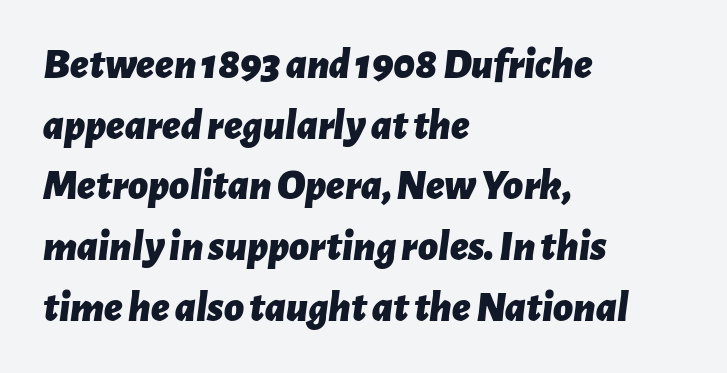
{"italic": "yes", "lean": "right", "slant_degrees": 7, "bold": "yes", "weight": "bold", "width": "normal", "stroke_contrast": "low", "x_height": "medium", "monospaced": "no", "underline": "no", "align": "left", "line_spacing": "normal", "line_spacing_ratio": 1.41, "letter_spacing": "normal", "letter_spacing_em": 0.0, "glyph_px": 43}
